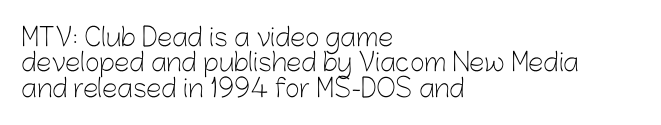
{"italic": "no", "bold": "no", "underline": "no", "align": "left", "line_spacing": "tight", "line_spacing_ratio": 1.02, "letter_spacing": "normal", "letter_spacing_em": 0.0, "glyph_px": 25}
